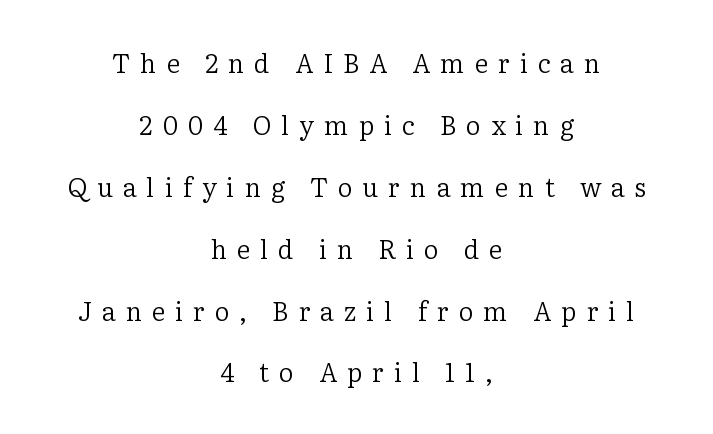
Q: Is the text bold? A: No.
Q: Is the text italic (slanted)? A: No, it is upright.
Q: Is the text underlined? A: No.
Q: How is the paragraph aligned? A: Centered.
Q: Is the spacing between letters normal or unusually wide? A: Unusually wide.
Q: Is the spacing between lines tight, normal or loose? A: Loose.
